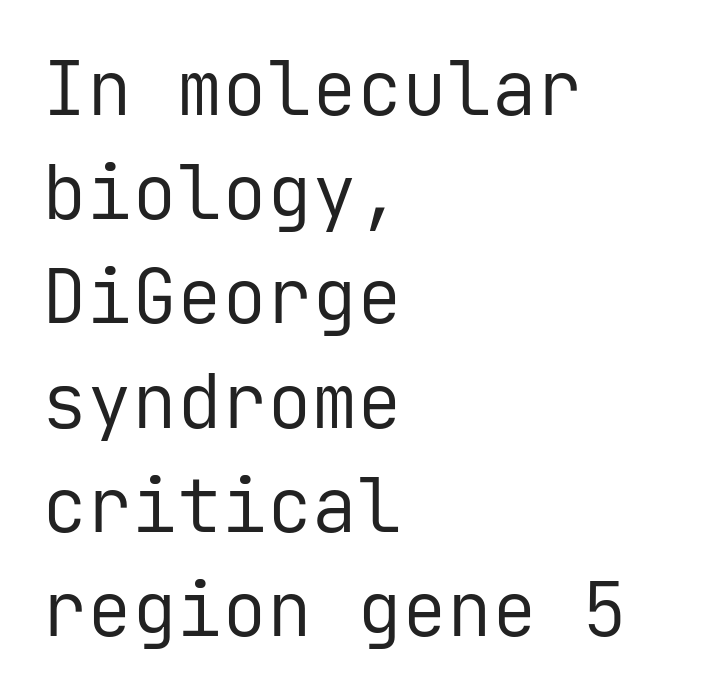
The paragraph shown leans on its left margin. I'd call this a sans setting — the letters go barefoot. Successive baselines arrive at the customary interval. The letters march in equal steps, a hallmark of fixed-pitch type.
